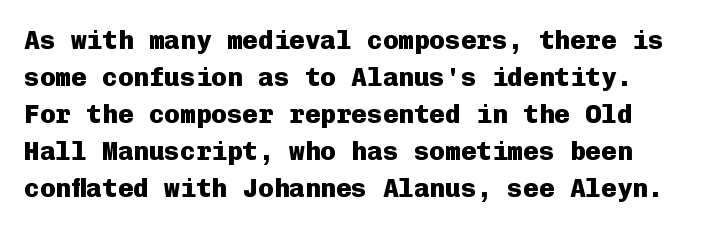
A typesetter would mark this as roman, not italic. A bare baseline throughout the passage. Heavy-handed strokes throughout: this text is bold. Does extra space separate the letters? No, they use regular spacing.
